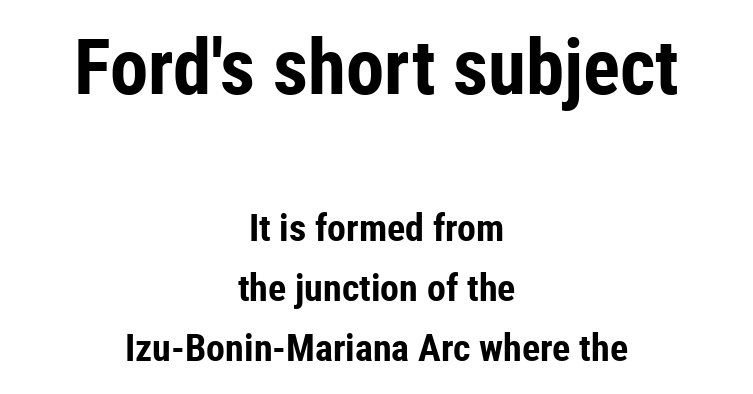
Compare the two chunks: the upper has the greater cap height. Spacing verdict: proportional, widths tailored to each character. Notice how the passage keeps no hard edge, just a central spine. No italicization has been applied; the sample stays upright. Note: no serifs on the glyphs.
